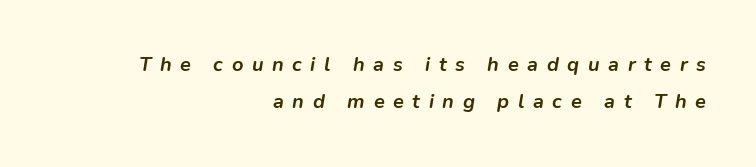
Q: Is the text bold? A: Yes.
Q: Is the text italic (slanted)? A: Yes, it leans right by about 9 degrees.
Q: Is the text underlined? A: No.
Q: How is the paragraph aligned? A: Right-aligned.
Q: Is the spacing between letters normal or unusually wide? A: Unusually wide.
